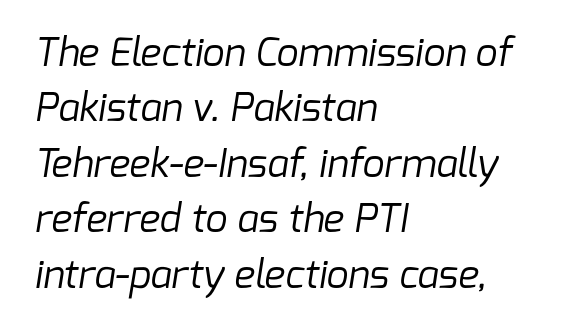
The image shows 39 px regular-weight sans-serif type; set left-aligned, normal line spacing (1.42x), normal letter spacing, not underlined; low stroke contrast and a medium x-height.
